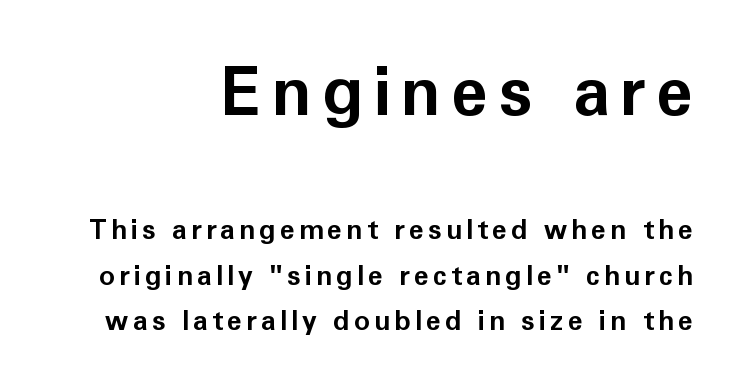
The image shows 67 px bold sans-serif type, upright; set right-aligned, normal line spacing (1.68x), not underlined; the first (top) block is 2.48x larger; low stroke contrast and a medium x-height.
